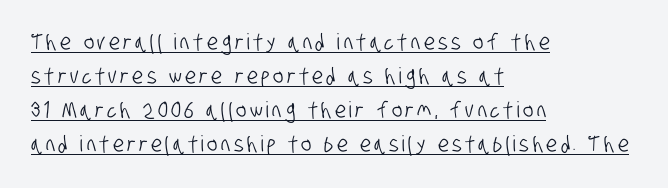
{"underline": "yes", "align": "left", "line_spacing": "normal", "line_spacing_ratio": 1.55, "glyph_px": 22}
